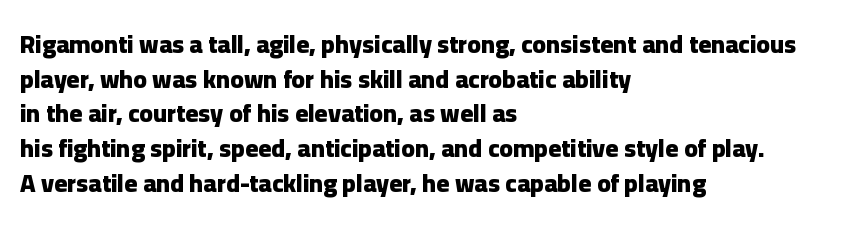
Q: Is the text bold? A: Yes.
Q: Is the text italic (slanted)? A: No, it is upright.
Q: Is the text underlined? A: No.
Q: How is the paragraph aligned? A: Left-aligned.
Q: Is the spacing between letters normal or unusually wide? A: Normal.
Q: Is the spacing between lines tight, normal or loose? A: Normal.
